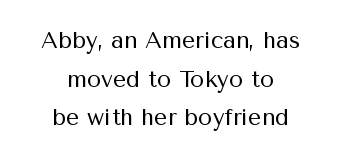
The weight tops out at a normal text grade. The baseline area is clear. Characters follow at the spacing the type designer built in. Whoever set this chose a conventional vertical rhythm.
